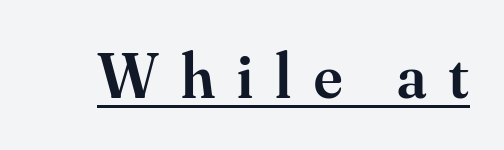
{"serif": "yes", "italic": "no", "bold": "semi", "weight": "semibold", "width": "normal", "stroke_contrast": "medium", "x_height": "small", "monospaced": "no", "underline": "yes", "letter_spacing": "wide", "letter_spacing_em": 0.35, "glyph_px": 64}
